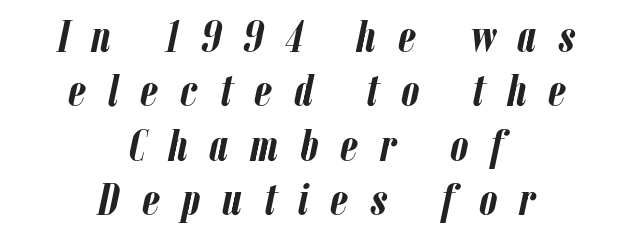
Q: Is the text bold? A: Yes.
Q: Is the text italic (slanted)? A: Yes, it leans right by about 12 degrees.
Q: Is the text underlined? A: No.
Q: How is the paragraph aligned? A: Centered.
Q: Is the spacing between letters normal or unusually wide? A: Unusually wide.
Q: Width (condensed, normal, or wide)? A: Condensed.
Q: Stroke contrast? A: Low.
Q: x-height? A: Medium.
Q: Monospaced? A: No.
